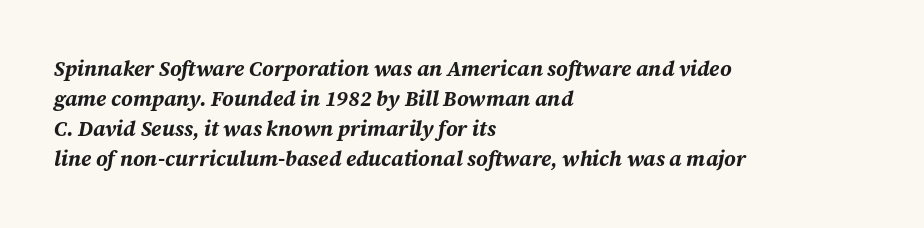
Q: Is the text bold? A: Yes.
Q: Is the text italic (slanted)? A: Yes, it leans right by about 12 degrees.
Q: Is the text underlined? A: No.
Q: How is the paragraph aligned? A: Left-aligned.
Q: Is the spacing between letters normal or unusually wide? A: Normal.
Q: Is the spacing between lines tight, normal or loose? A: Normal.
